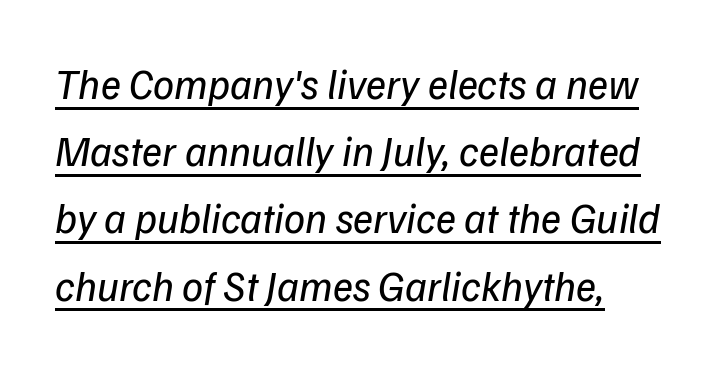
{"italic": "yes", "lean": "right", "slant_degrees": 9, "bold": "no", "weight": "regular", "width": "normal", "stroke_contrast": "low", "x_height": "medium", "monospaced": "no", "underline": "yes", "align": "left", "line_spacing": "normal", "line_spacing_ratio": 1.6, "letter_spacing": "normal", "letter_spacing_em": 0.0, "glyph_px": 42}
